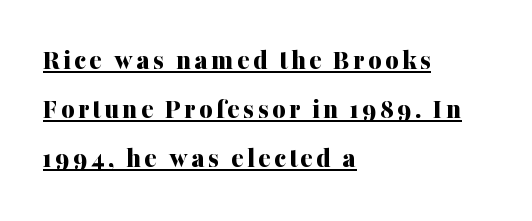
Q: Is the text bold? A: Yes.
Q: Is the text italic (slanted)? A: No, it is upright.
Q: Is the typeface a serif or a sans-serif typeface? A: Serif.
Q: Is the text underlined? A: Yes.
Q: How is the paragraph aligned? A: Left-aligned.
Q: Is the spacing between lines tight, normal or loose? A: Normal.
Q: Width (condensed, normal, or wide)? A: Normal.
Q: Stroke contrast? A: Medium.
Q: x-height? A: Medium.
Q: Monospaced? A: No.
